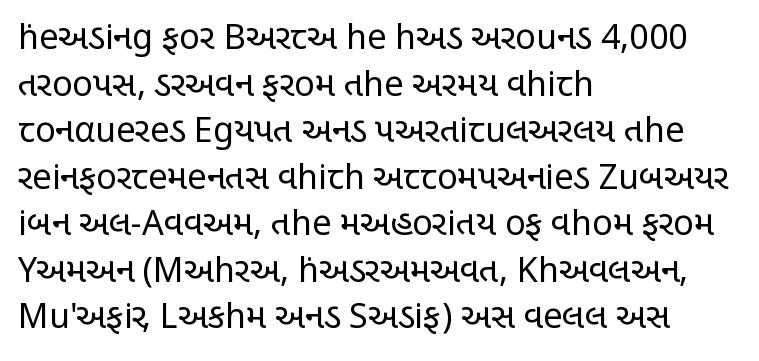
The image shows 34 px regular-weight, condensed sans-serif type, upright; set left-aligned, normal line spacing (1.37x), normal letter spacing, not underlined; low stroke contrast and a large x-height.
